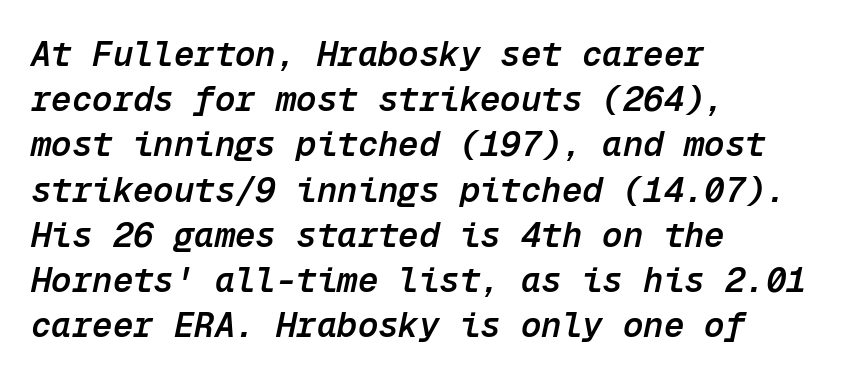
Reading down the column, the eye jumps a familiar distance to each next line. The rendering keeps characters at their native spacing. Slant detected: the letters are inclined. Slightly chunky letters — semibold, I'd say, not full bold.
